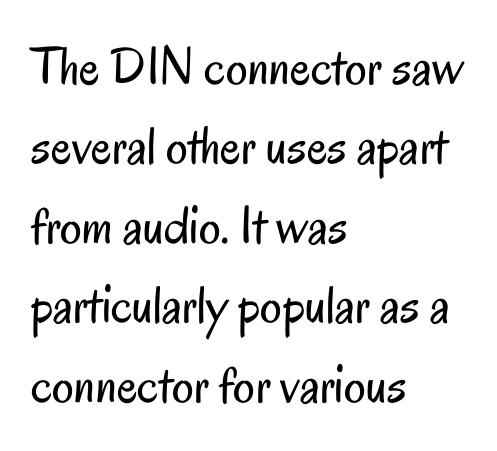
Style check: upright. Vertically, the passage feels balanced, rows spaced as you'd expect. Rule under the text: the space is simply empty. The type is set solid horizontally, with unmodified tracking.
